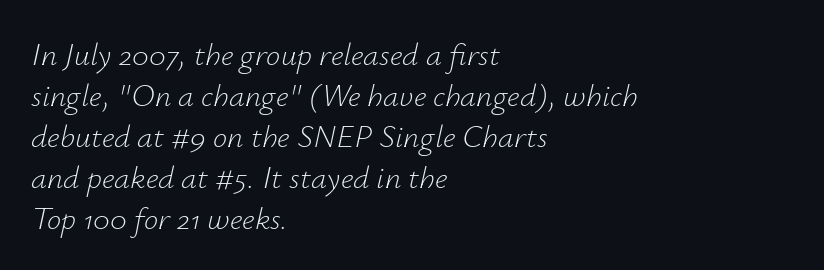
Compared with typical paragraphs, the rows here are spaced about the same. The passage is arranged the way most books set body copy — flush left. The face used here is proportionally spaced, like ordinary book or web type. Check under the words: just untouched page. The letters are slanted; this is an italic face.
